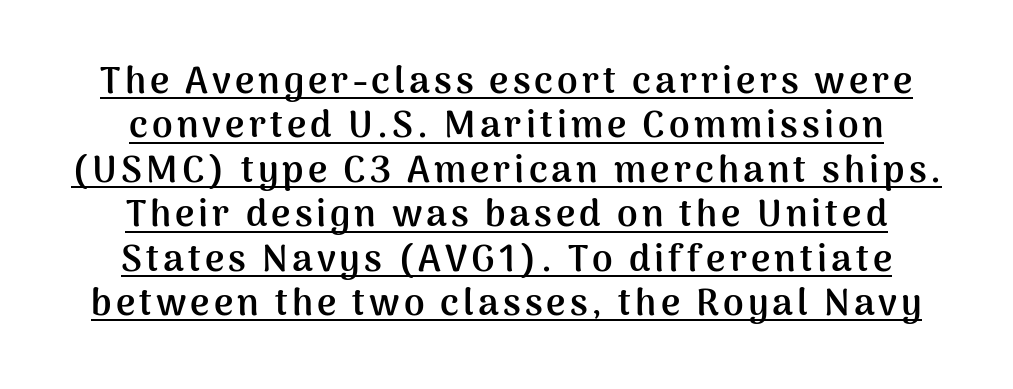
{"serif": "no", "italic": "no", "bold": "yes", "weight": "semibold", "width": "normal", "stroke_contrast": "medium", "x_height": "medium", "monospaced": "no", "underline": "yes", "align": "center", "line_spacing_ratio": 1.2, "glyph_px": 37}
